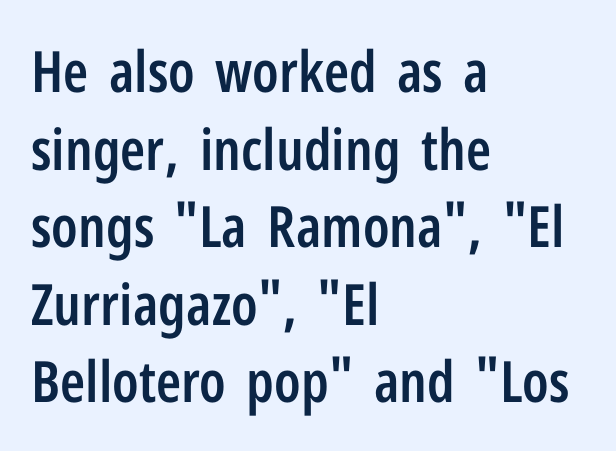
Q: Is the text bold? A: Semi-bold.
Q: Is the text italic (slanted)? A: No, it is upright.
Q: Is the typeface a serif or a sans-serif typeface? A: Sans-serif.
Q: Is the text underlined? A: No.
Q: How is the paragraph aligned? A: Left-aligned.
Q: Is the spacing between letters normal or unusually wide? A: Normal.
Q: Is the spacing between lines tight, normal or loose? A: Normal.
Q: Width (condensed, normal, or wide)? A: Condensed.
Q: Stroke contrast? A: Low.
Q: x-height? A: Medium.
Q: Monospaced? A: No.
